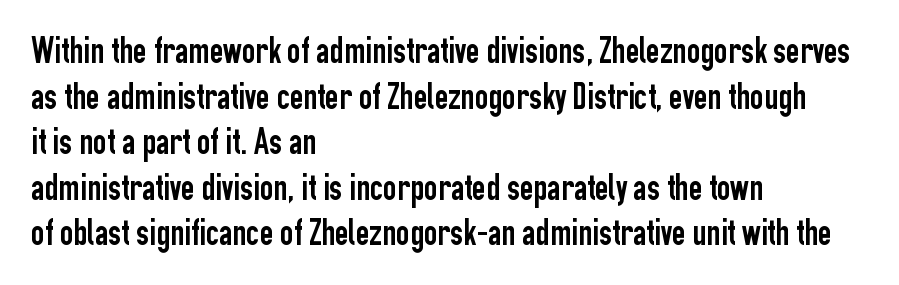
{"serif": "no", "italic": "no", "width": "condensed", "stroke_contrast": "low", "x_height": "medium", "monospaced": "no", "underline": "no", "align": "left", "line_spacing_ratio": 1.23, "letter_spacing": "normal", "letter_spacing_em": 0.0, "glyph_px": 37}
